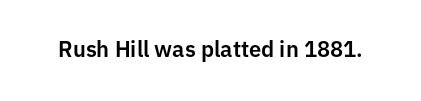
Q: Is the text italic (slanted)? A: No, it is upright.
Q: Is the text underlined? A: No.
Q: Is the spacing between letters normal or unusually wide? A: Normal.
